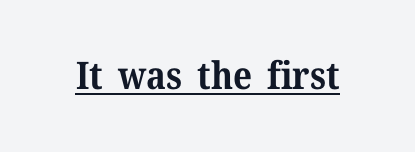
{"serif": "yes", "italic": "no", "bold": "yes", "weight": "bold", "width": "normal", "stroke_contrast": "medium", "x_height": "medium", "monospaced": "no", "underline": "yes", "letter_spacing": "normal", "letter_spacing_em": 0.0, "glyph_px": 38}
